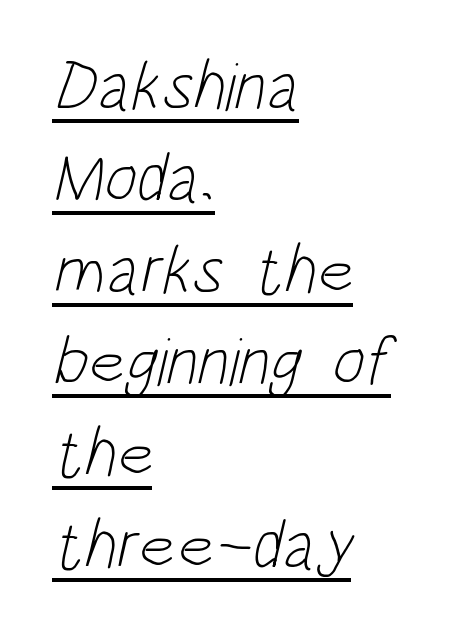
Stroke mass is kept to a normal reading level or below. The setting favours the left margin, as ordinary paragraphs usually do. The vertical gap from one line to the next is medium. The rendering uses natural spacing where letterforms have individual widths.
